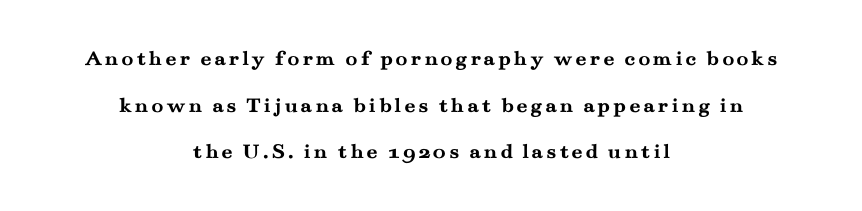
{"italic": "no", "bold": "yes", "underline": "no", "align": "center", "line_spacing": "loose", "line_spacing_ratio": 2.12, "glyph_px": 22}
